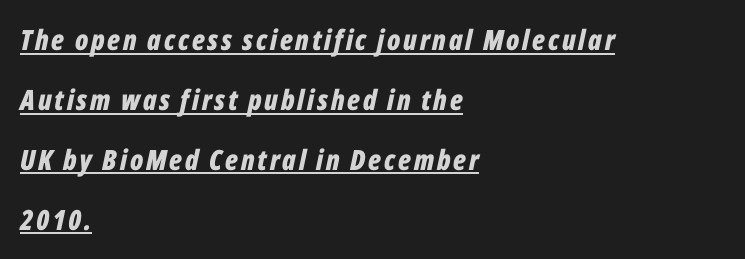
The image shows 28 px bold, condensed type, italic (leaning right); set left-aligned, loose line spacing (2.14x), underlined; low stroke contrast and a medium x-height.
